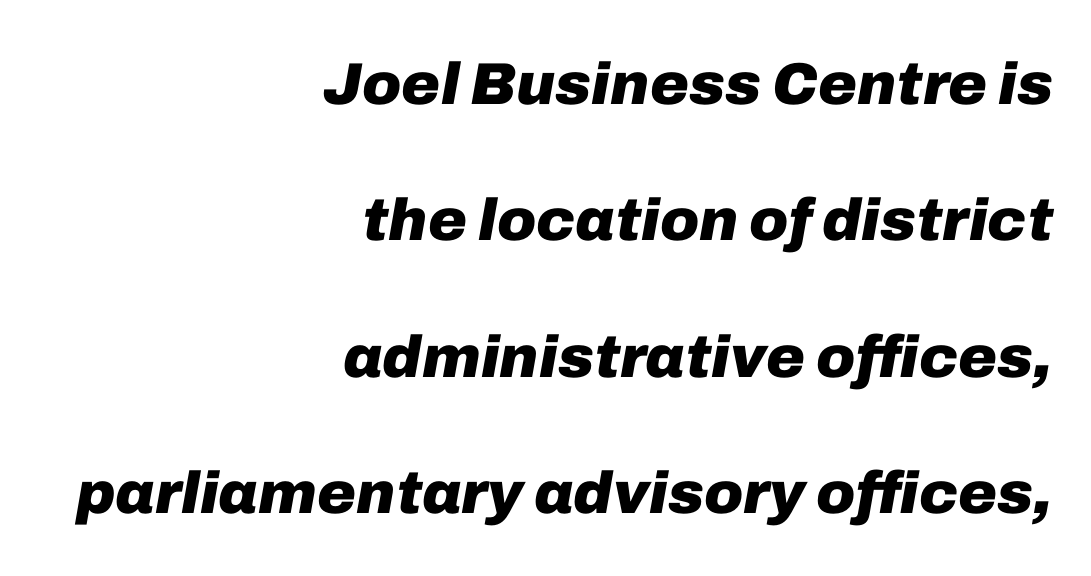
Tracking value appears to be zero — textbook default spacing. The rendering applies a slant to the glyphs. The space beneath each line is pristine and unruled. Spacing verdict: proportional, widths tailored to each character. The glyphs have the mass of a bold cut.
